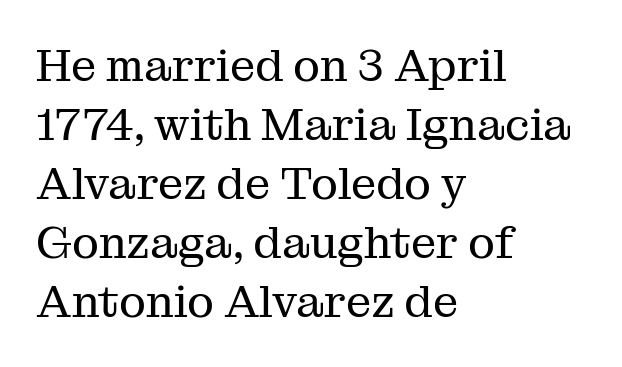
Q: Is the text bold? A: No.
Q: Is the text italic (slanted)? A: No, it is upright.
Q: Is the typeface a serif or a sans-serif typeface? A: Serif.
Q: Is the text underlined? A: No.
Q: How is the paragraph aligned? A: Left-aligned.
Q: Is the spacing between letters normal or unusually wide? A: Normal.
Q: Is the spacing between lines tight, normal or loose? A: Normal.
Q: Width (condensed, normal, or wide)? A: Normal.
Q: Stroke contrast? A: Medium.
Q: x-height? A: Medium.
Q: Monospaced? A: No.
